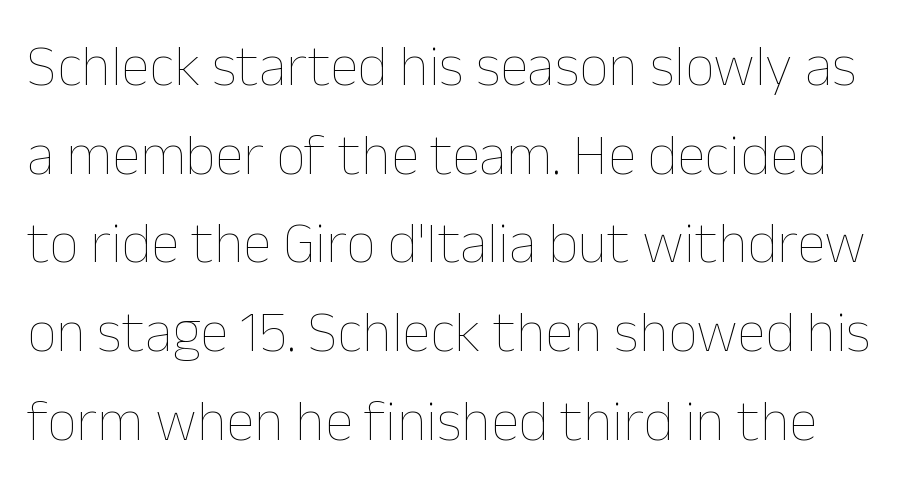
In terms of posture, this sample is upright. Each new line begins a customary step beneath the previous one. This is not heavy type; no bold has been used. Words float on clear page, feet unadorned.
